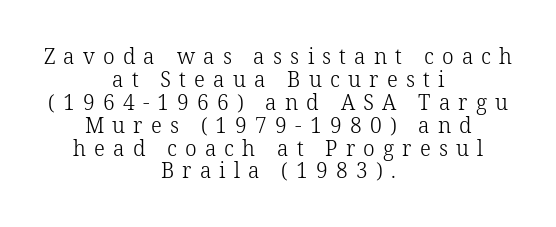
{"italic": "no", "bold": "no", "underline": "no", "align": "center", "line_spacing": "tight", "line_spacing_ratio": 1.09, "letter_spacing": "wide", "letter_spacing_em": 0.39, "glyph_px": 21}
